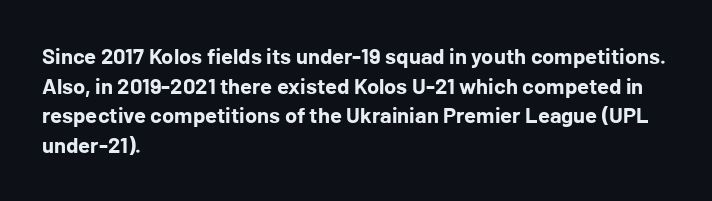
{"italic": "no", "bold": "yes", "underline": "no", "align": "left", "line_spacing": "normal", "line_spacing_ratio": 1.35, "letter_spacing": "normal", "letter_spacing_em": 0.0, "glyph_px": 22}
